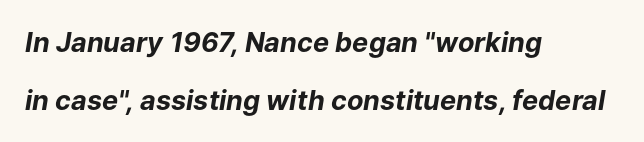
Q: Is the text bold? A: Yes.
Q: Is the text italic (slanted)? A: Yes, it leans right by about 9 degrees.
Q: Is the text underlined? A: No.
Q: How is the paragraph aligned? A: Left-aligned.
Q: Is the spacing between letters normal or unusually wide? A: Normal.
Q: Is the spacing between lines tight, normal or loose? A: Loose.
